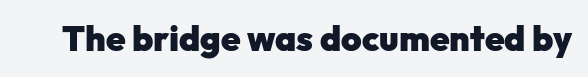
The image shows 35 px heavy sans-serif type, upright; set normal letter spacing, not underlined; low stroke contrast and a medium x-height.
